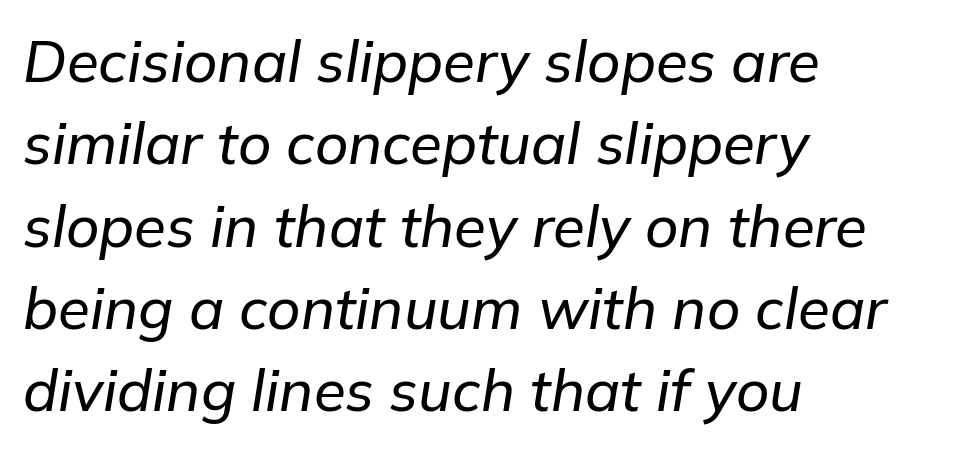
These lines were composed using italics. The lines sit at an ordinary, default distance from one another. The typesetter chose a ragged-right arrangement here. Caption: standard tracking, unaltered. Quick note: underline off.
